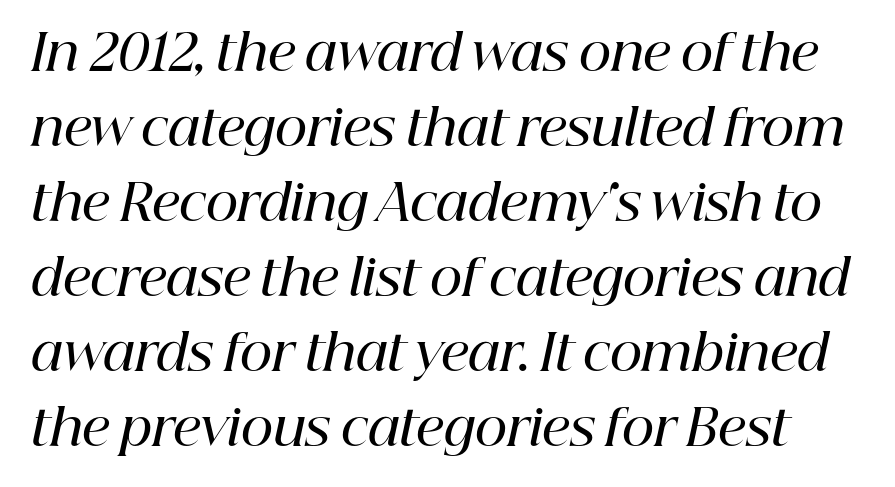
Think of a printed novel: that variable character pitch is what you see here. Rendered with sloped, italic letterforms. Tracking here is standard; glyphs follow each other at the usual distance. Slightly chunky letters — semibold, I'd say, not full bold. Font category for this specimen: serif. Whoever set this chose a conventional vertical rhythm.
